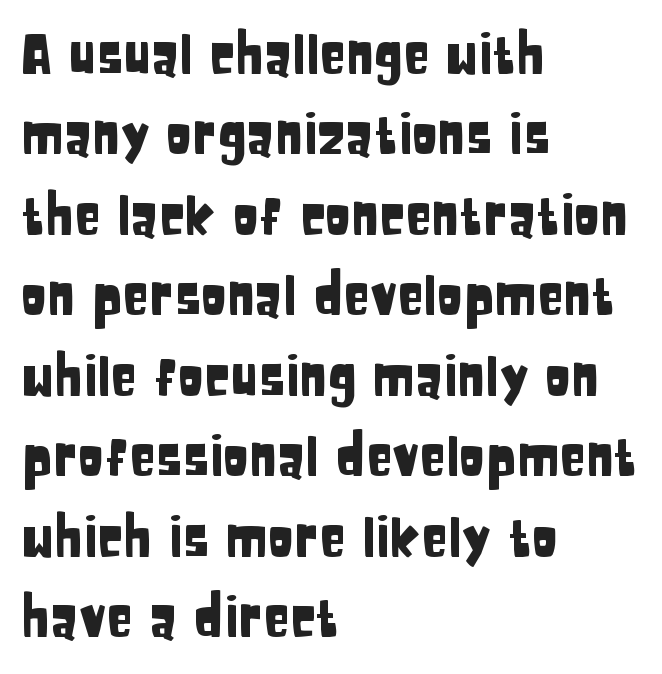
Q: Is the text italic (slanted)? A: No, it is upright.
Q: Is the typeface a serif or a sans-serif typeface? A: Sans-serif.
Q: Is the text underlined? A: No.
Q: How is the paragraph aligned? A: Left-aligned.
Q: Is the spacing between letters normal or unusually wide? A: Normal.
Q: Is the spacing between lines tight, normal or loose? A: Normal.
Q: Width (condensed, normal, or wide)? A: Condensed.
Q: Stroke contrast? A: Low.
Q: x-height? A: Large.
Q: Monospaced? A: No.
